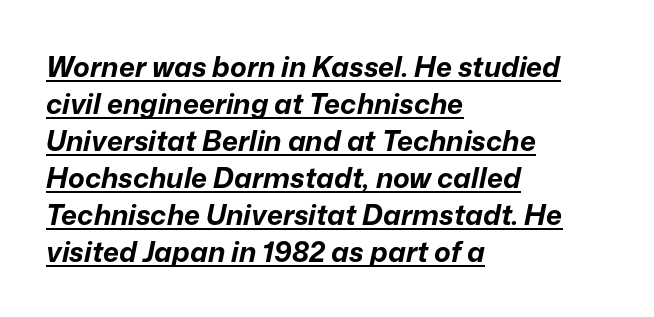
Q: Is the text bold? A: Yes.
Q: Is the text italic (slanted)? A: Yes, it leans right by about 12 degrees.
Q: Is the text underlined? A: Yes.
Q: How is the paragraph aligned? A: Left-aligned.
Q: Is the spacing between letters normal or unusually wide? A: Normal.
Q: Is the spacing between lines tight, normal or loose? A: Normal.
Q: Width (condensed, normal, or wide)? A: Normal.
Q: Stroke contrast? A: Low.
Q: x-height? A: Medium.
Q: Monospaced? A: No.
